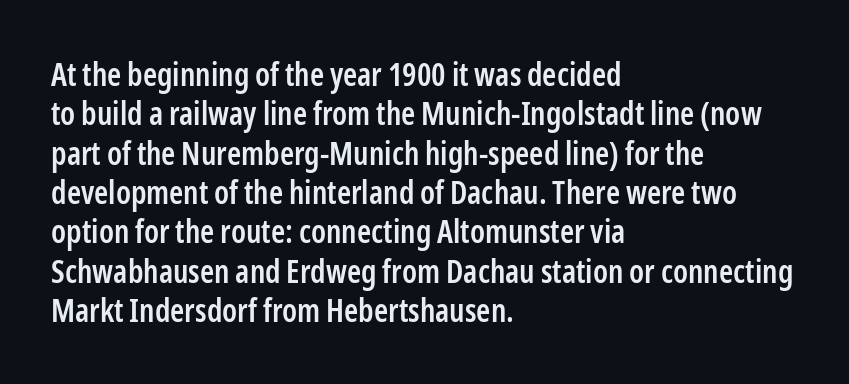
The type is set solid horizontally, with unmodified tracking. Underlining? Definitely not there. A typesetter would label this face a sans. In terms of posture, this sample is upright. Bold? Not quite — semibold, heavier than regular but stopping short. The face used here is proportionally spaced, like ordinary book or web type.
